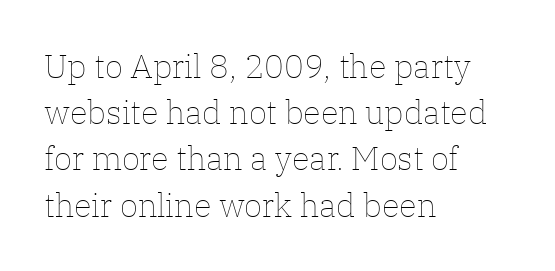
Q: Is the text bold? A: No.
Q: Is the text italic (slanted)? A: No, it is upright.
Q: Is the text underlined? A: No.
Q: How is the paragraph aligned? A: Left-aligned.
Q: Is the spacing between letters normal or unusually wide? A: Normal.
Q: Is the spacing between lines tight, normal or loose? A: Normal.
Q: Width (condensed, normal, or wide)? A: Normal.
Q: Stroke contrast? A: Low.
Q: x-height? A: Medium.
Q: Monospaced? A: No.
